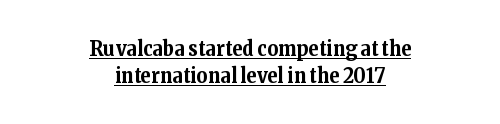
These lines were composed using upright roman letters. In terms of weight, the rendering is a true, heavy bold. The line-height multiplier appears to be the usual default. These lines stack symmetrically, like a column narrowing and widening about its center. Spacing between characters is what you'd get straight out of the box. A baseline rule has been typeset under these characters.
